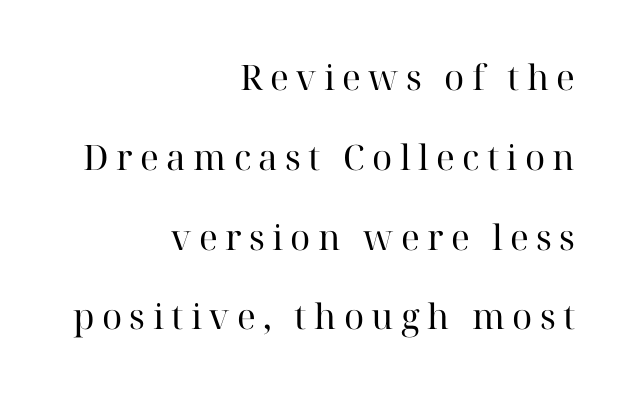
The image shows 35 px regular-weight serif type, upright; set right-aligned, loose line spacing (2.28x), unusually wide letter spacing (+0.21 em), not underlined; high stroke contrast and a medium x-height.
